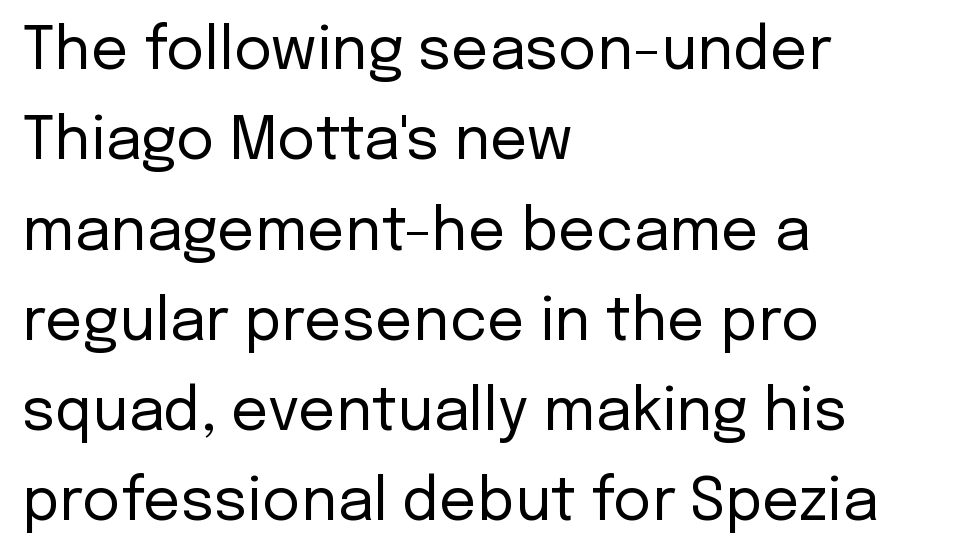
{"serif": "no", "italic": "no", "bold": "no", "weight": "regular", "width": "normal", "stroke_contrast": "low", "x_height": "medium", "monospaced": "no", "underline": "no", "align": "left", "line_spacing": "normal", "line_spacing_ratio": 1.53, "letter_spacing": "normal", "letter_spacing_em": 0.0, "glyph_px": 59}
